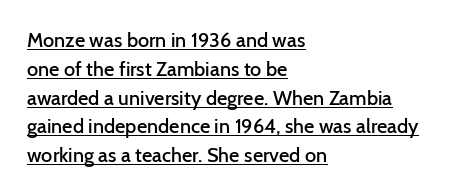
Q: Is the text bold? A: Semi-bold.
Q: Is the text italic (slanted)? A: No, it is upright.
Q: Is the text underlined? A: Yes.
Q: How is the paragraph aligned? A: Left-aligned.
Q: Is the spacing between letters normal or unusually wide? A: Normal.
Q: Is the spacing between lines tight, normal or loose? A: Normal.
